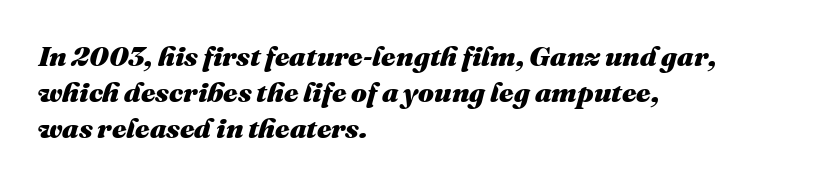
Q: Is the text bold? A: Yes.
Q: Is the text italic (slanted)? A: Yes, it leans right by about 16 degrees.
Q: Is the text underlined? A: No.
Q: How is the paragraph aligned? A: Left-aligned.
Q: Is the spacing between letters normal or unusually wide? A: Normal.
Q: Is the spacing between lines tight, normal or loose? A: Normal.
Q: Width (condensed, normal, or wide)? A: Normal.
Q: Stroke contrast? A: Medium.
Q: x-height? A: Medium.
Q: Monospaced? A: No.
